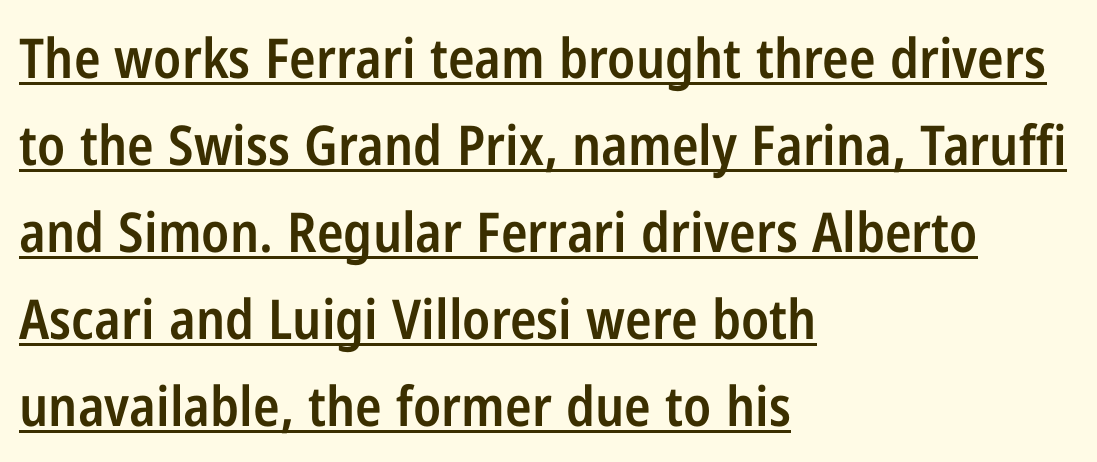
The image shows 55 px semibold, condensed sans-serif type, upright; set left-aligned, normal line spacing (1.58x), normal letter spacing, underlined; low stroke contrast and a medium x-height.
